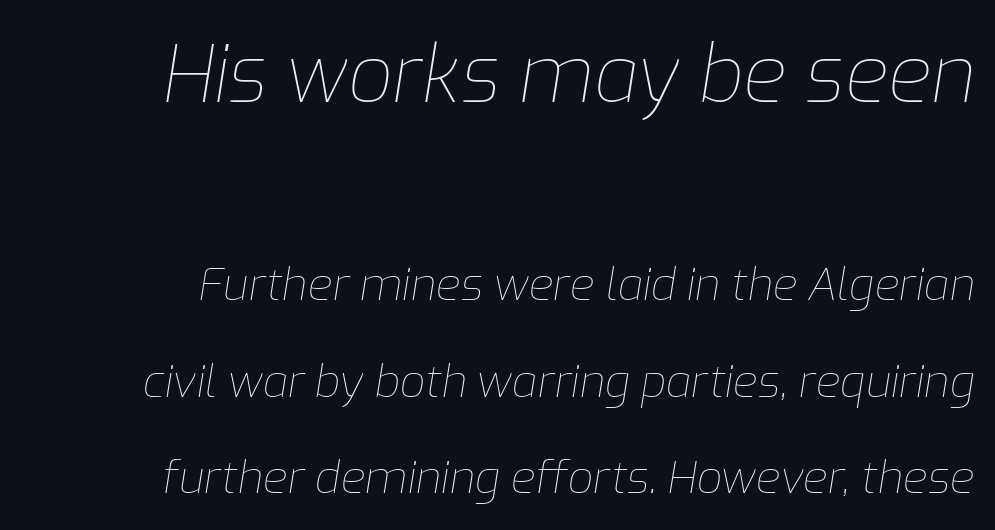
The image shows 79 px thin type, italic (leaning right); set loose line spacing (2.14x), normal letter spacing, not underlined; the first (top) block is 1.76x larger; low stroke contrast and a medium x-height.
